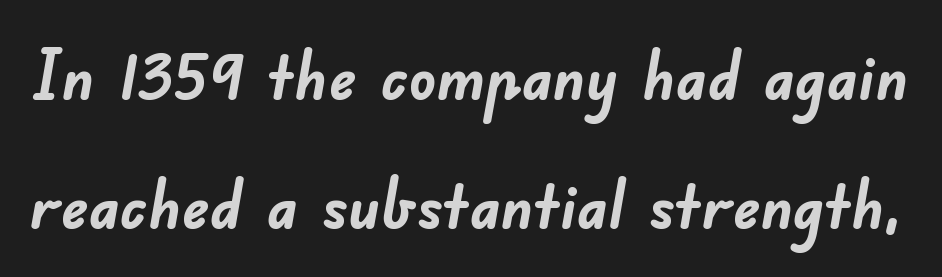
Q: Is the text bold? A: Yes.
Q: Is the typeface a serif or a sans-serif typeface? A: Sans-serif.
Q: Is the text underlined? A: No.
Q: Is the spacing between letters normal or unusually wide? A: Normal.
Q: Is the spacing between lines tight, normal or loose? A: Loose.
Q: Width (condensed, normal, or wide)? A: Normal.
Q: Stroke contrast? A: Low.
Q: x-height? A: Small.
Q: Monospaced? A: No.
